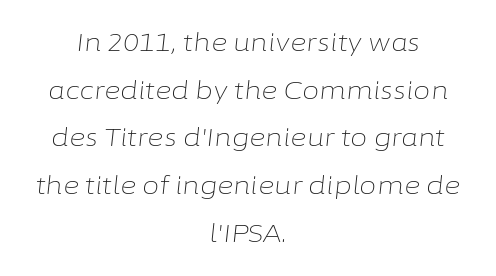
Visually the block forms a symmetrical silhouette, jagged on both flanks. The lettering tilts uniformly, giving the passage an italic look. What stands out about the letter spacing? Nothing — it is the standard amount. This is not heavy type; no bold has been used. The area under the type is left untouched.
